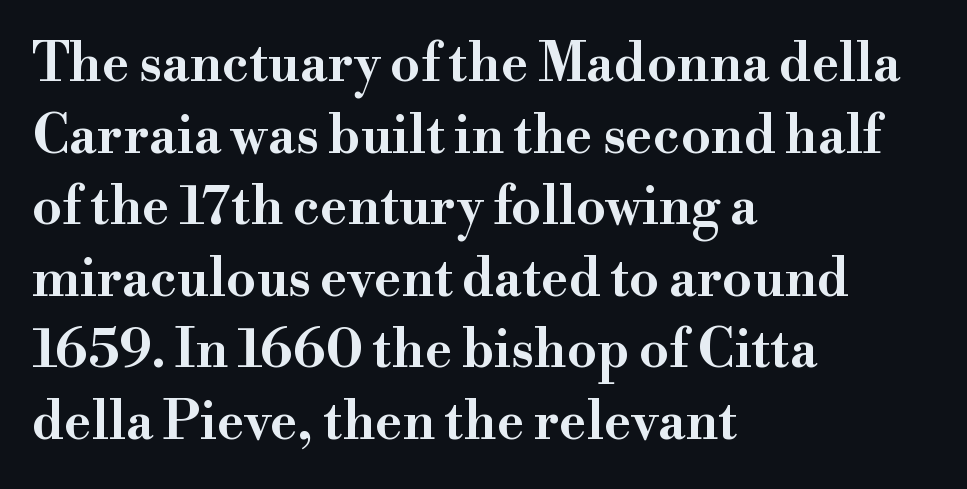
{"serif": "yes", "italic": "no", "width": "wide", "stroke_contrast": "high", "x_height": "small", "monospaced": "no", "underline": "no", "align": "left", "line_spacing": "normal", "line_spacing_ratio": 1.35, "letter_spacing": "normal", "letter_spacing_em": 0.0, "glyph_px": 53}
